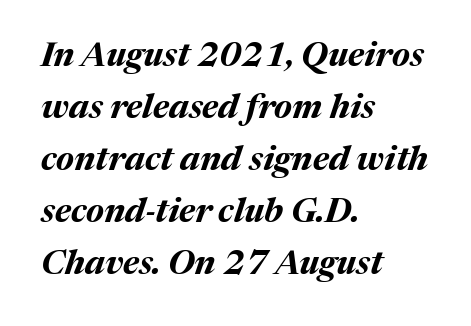
Chunky letters — that's bold for sure. These lines keep a tight, regular rhythm from letter to letter. Vertically, the passage feels balanced, rows spaced as you'd expect. The passage shown is typed in a proportional face where columns would drift.
